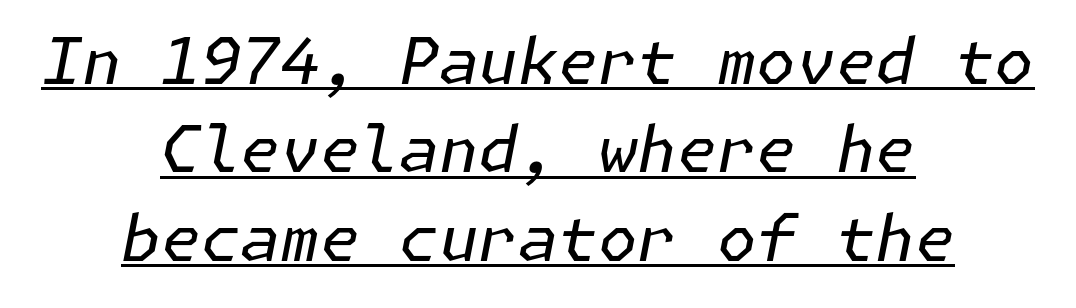
{"italic": "yes", "lean": "right", "slant_degrees": 11, "bold": "no", "weight": "regular", "width": "normal", "stroke_contrast": "low", "x_height": "medium", "underline": "yes", "align": "center", "line_spacing": "normal", "line_spacing_ratio": 1.38, "letter_spacing": "normal", "letter_spacing_em": 0.0, "glyph_px": 64}
